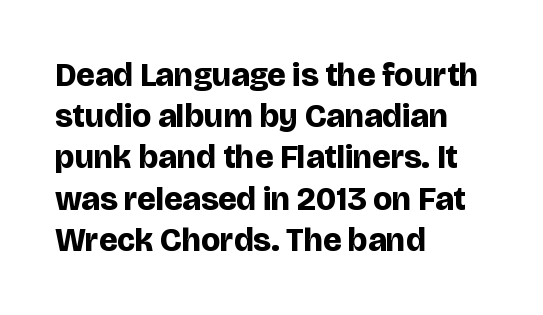
Nothing sits at the stroke ends, so this counts as sans-serif. Horizontal bands of white between lines are of average thickness. If you drew a ruler down the left edge, every line would touch it. Spacing verdict: proportional, widths tailored to each character.
